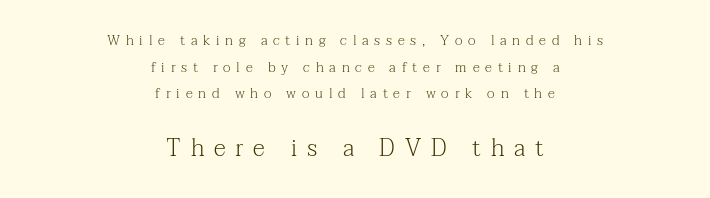
The image shows 24 px text type, upright; set centered, loose line spacing (1.91x), unusually wide letter spacing (+0.41 em), not underlined; the second (bottom) block is 1.71x larger.
